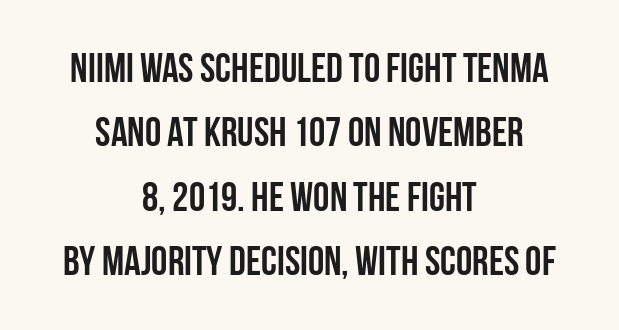
Thick stems and heavy bowls — unmistakably bold. Compared with typical body copy, the letter spacing here is the same. This is the regular roman posture of the typeface. These lines are rendered in a variable-pitch font. You can tell from the bare stems that sans-serif type was used. The rendering positions every line midway between the sides.
